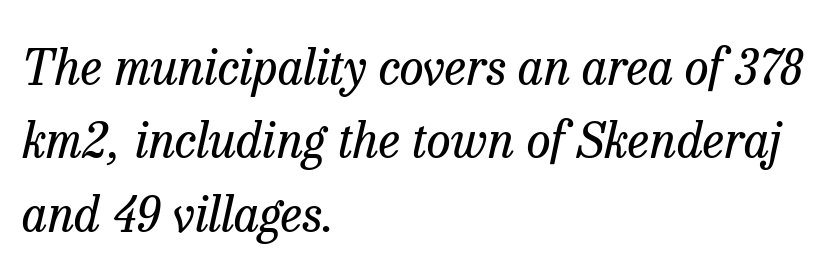
A normal amount of white space separates one row of letters from the next. Caption: standard tracking, unaltered. You could not count columns in this text — the font is proportionally spaced. Stem width sits at or under what a default text font uses. The space beneath each line is pristine and unruled.
